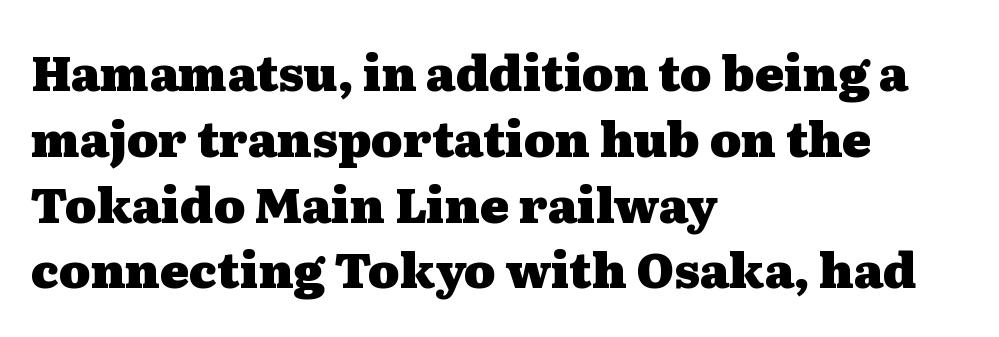
{"serif": "yes", "italic": "no", "bold": "yes", "weight": "heavy", "width": "wide", "stroke_contrast": "medium", "x_height": "medium", "monospaced": "no", "underline": "no", "align": "left", "line_spacing": "normal", "line_spacing_ratio": 1.37, "letter_spacing": "normal", "letter_spacing_em": 0.0, "glyph_px": 48}
